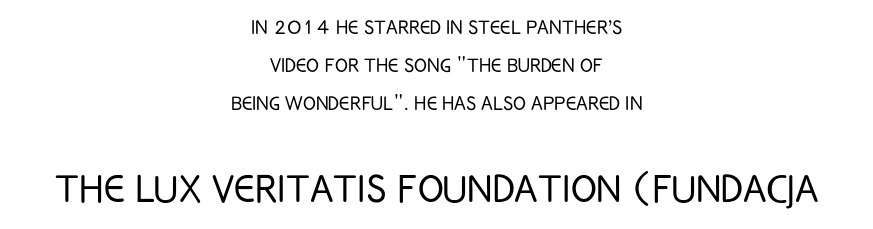
Q: Is the text bold? A: No.
Q: Is the text italic (slanted)? A: No, it is upright.
Q: Is the typeface a serif or a sans-serif typeface? A: Sans-serif.
Q: Is the text underlined? A: No.
Q: How is the paragraph aligned? A: Centered.
Q: Is the spacing between letters normal or unusually wide? A: Normal.
Q: Is the spacing between lines tight, normal or loose? A: Normal.
Q: Which block of text is set in a larger size, the first (top) or the second (bottom)? A: The second (bottom) one.
Q: Width (condensed, normal, or wide)? A: Condensed.
Q: Stroke contrast? A: Low.
Q: x-height? A: Large.
Q: Monospaced? A: No.
